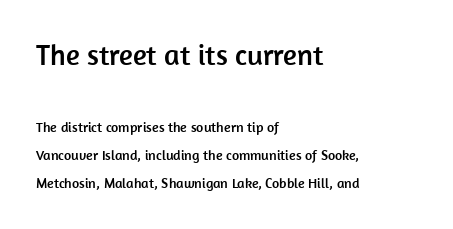
{"serif": "no", "italic": "no", "width": "normal", "stroke_contrast": "low", "x_height": "medium", "monospaced": "no", "underline": "no", "align": "left", "line_spacing": "loose", "line_spacing_ratio": 2.02, "letter_spacing": "normal", "letter_spacing_em": 0.0, "larger_block": "first", "size_ratio": 2.07, "glyph_px": 29}
